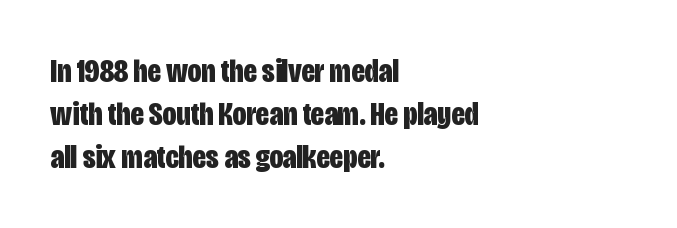
Students, this is bold: see how much ink each stroke carries. The passage shown is typed in a proportional face where columns would drift. The face used here is a sans, in the tradition of grotesques and geometrics. The paragraph has a hard left edge and a soft right edge. In terms of posture, this sample is upright.
